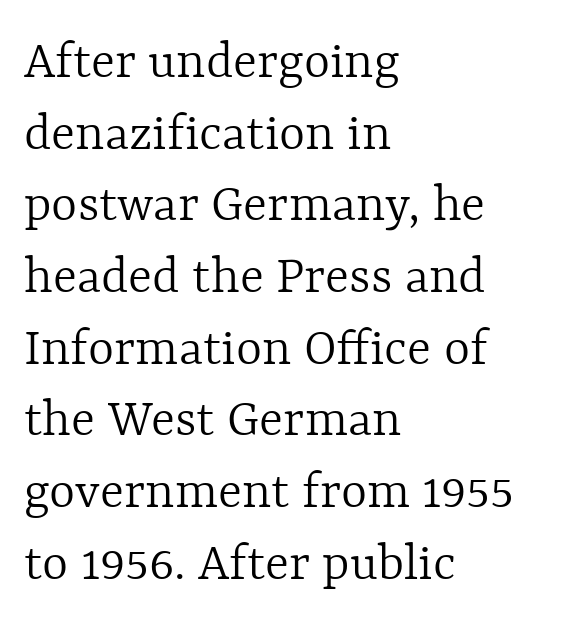
Q: Is the text bold? A: No.
Q: Is the text italic (slanted)? A: No, it is upright.
Q: Is the text underlined? A: No.
Q: How is the paragraph aligned? A: Left-aligned.
Q: Is the spacing between letters normal or unusually wide? A: Normal.
Q: Is the spacing between lines tight, normal or loose? A: Normal.
Q: Width (condensed, normal, or wide)? A: Normal.
Q: x-height? A: Medium.
Q: Monospaced? A: No.
